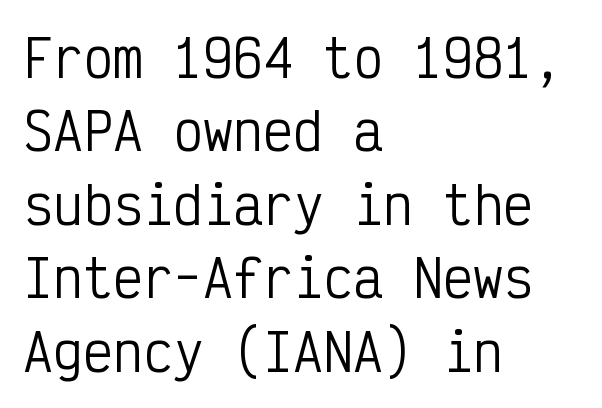
The image shows 50 px regular-weight, condensed sans-serif type, upright, monospaced; set left-aligned, normal line spacing (1.47x), normal letter spacing, not underlined; low stroke contrast and a medium x-height.
